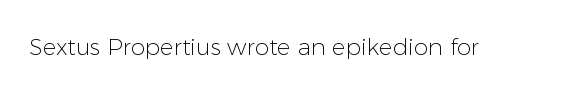
{"italic": "no", "bold": "no", "underline": "no", "letter_spacing": "normal", "letter_spacing_em": 0.0, "glyph_px": 23}
